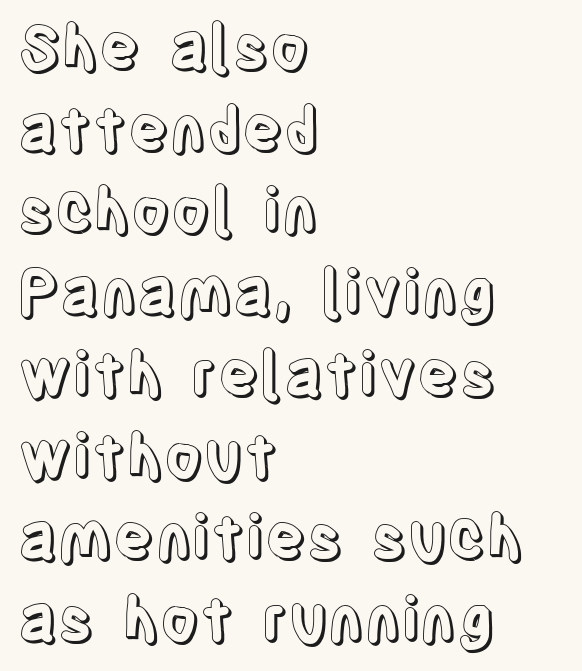
Q: Is the text italic (slanted)? A: No, it is upright.
Q: Is the text underlined? A: No.
Q: How is the paragraph aligned? A: Left-aligned.
Q: Is the spacing between letters normal or unusually wide? A: Normal.
Q: Is the spacing between lines tight, normal or loose? A: Normal.
Q: Width (condensed, normal, or wide)? A: Condensed.
Q: x-height? A: Large.
Q: Monospaced? A: No.
